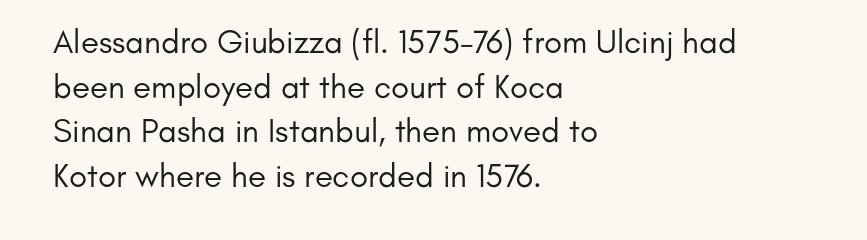
The image shows 33 px regular-weight sans-serif type, upright; set left-aligned, normal line spacing (1.35x), normal letter spacing, not underlined; low stroke contrast and a small x-height.
